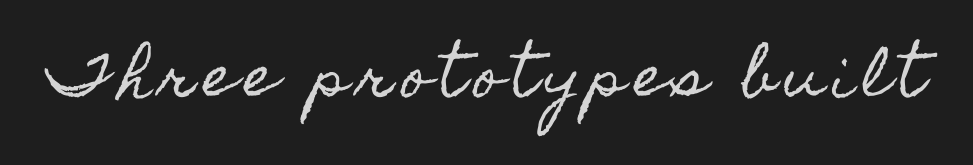
{"width": "condensed", "x_height": "small", "monospaced": "no", "underline": "no", "glyph_px": 55}
